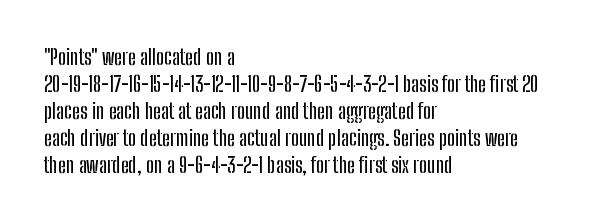
The image shows 21 px text type, upright; set left-aligned, normal line spacing (1.28x), normal letter spacing, not underlined.
